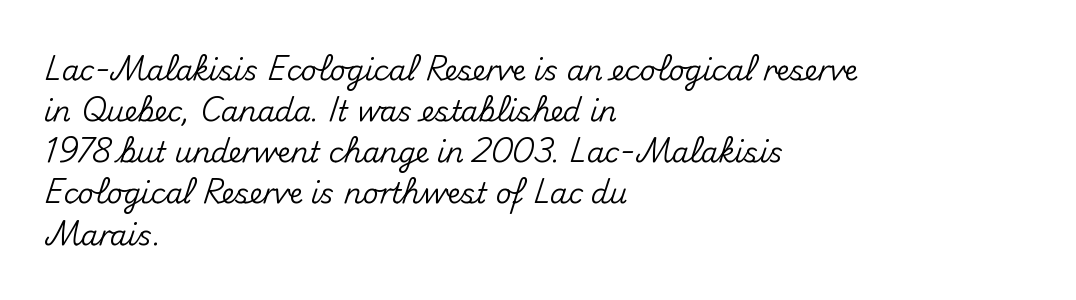
{"serif": "no", "width": "normal", "stroke_contrast": "medium", "x_height": "small", "monospaced": "no", "underline": "no", "align": "left", "line_spacing": "normal", "line_spacing_ratio": 1.47, "letter_spacing": "normal", "letter_spacing_em": 0.0, "glyph_px": 28}
